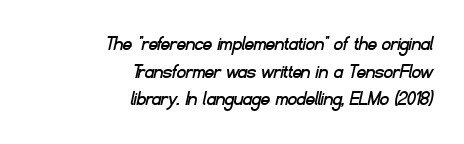
Tracking value appears to be zero — textbook default spacing. Line spacing here is normal. Each row of text sits above clean, open space. Does the copy run flush right? Yes — the right margin is perfectly even.
